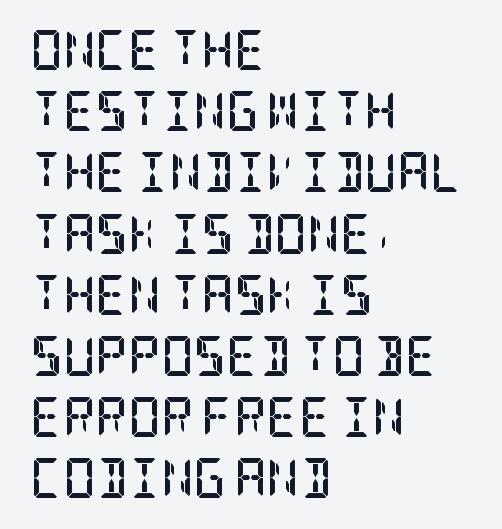
The image shows 40 px semibold, condensed serif type, upright; set left-aligned, normal line spacing (1.53x), normal letter spacing, not underlined; low stroke contrast and a large x-height.
